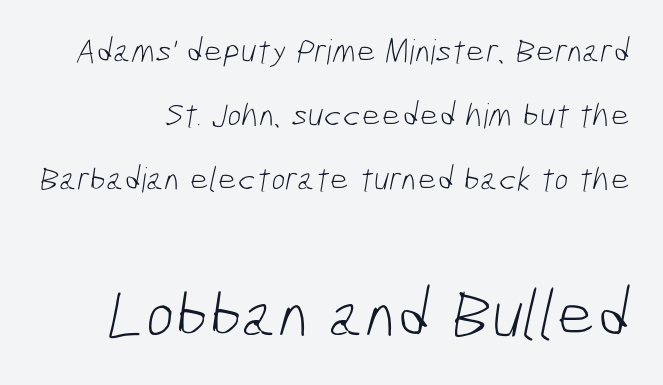
The image shows 69 px light, condensed sans-serif type; set line spacing 1.88x, normal letter spacing, not underlined; the second (bottom) block is 2.03x larger; low stroke contrast and a medium x-height.
